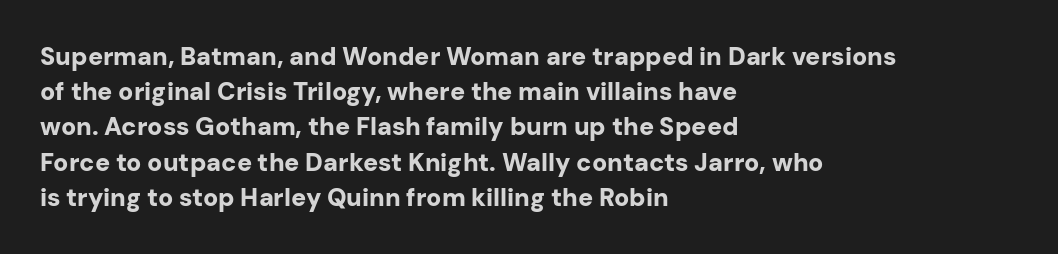
{"italic": "no", "bold": "yes", "underline": "no", "align": "left", "line_spacing": "normal", "line_spacing_ratio": 1.41, "letter_spacing": "normal", "letter_spacing_em": 0.0, "glyph_px": 25}
